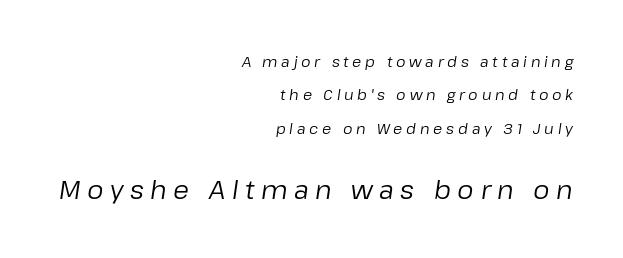
The compositor pushed each line to the right boundary. Letters have the restrained weight of plain body copy at most. A typesetter would call this leading open, well beyond the default. Size contrast runs from small at the top to large at the bottom. Italic: yes, the glyphs are oblique.
